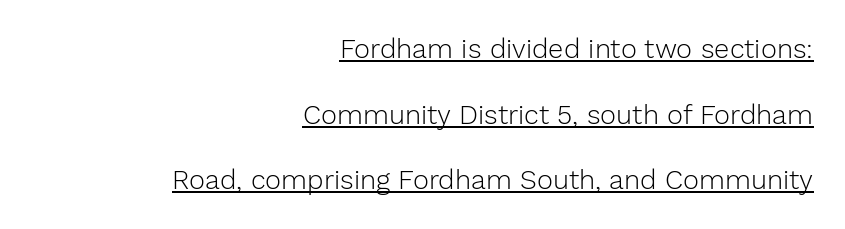
Students, observe the line beneath the letters — that is underlining. This sample trades compactness for vertical openness between lines. The lettering holds an erect, upright posture throughout. All the whitespace from short lines collects on the left. This reads as an unemphasized weight, regular at the heaviest. Spacing between characters is what you'd get straight out of the box.
